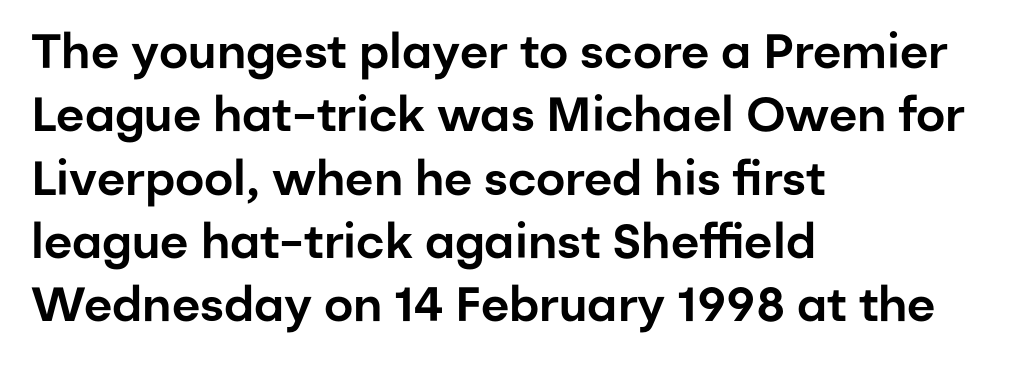
The image shows 48 px sans-serif type, upright; set left-aligned, normal line spacing (1.32x), normal letter spacing, not underlined; low stroke contrast and a medium x-height.
